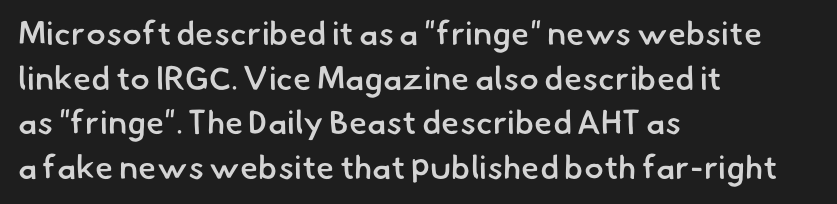
The strip under each line holds only bare page. Reading down the block, your eye returns to a fixed left position each line. Is this a fixed-width face? No — the glyphs have proportional, varying widths. On the weight axis this lands at semibold, roughly 600. Rows of type keep a routine distance in the vertical direction. Stroke terminals: plain, sans-serif.
